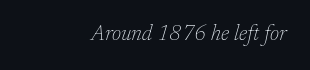
The image shows 21 px text type, italic (leaning right); set right-aligned, normal letter spacing, not underlined.
